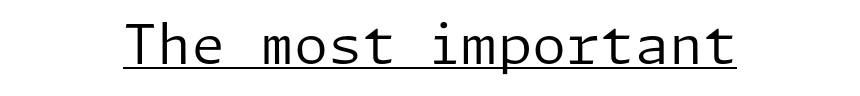
Q: Is the text bold? A: No.
Q: Is the text italic (slanted)? A: No, it is upright.
Q: Is the typeface a serif or a sans-serif typeface? A: Sans-serif.
Q: Is the text underlined? A: Yes.
Q: How is the paragraph aligned? A: Centered.
Q: Is the spacing between letters normal or unusually wide? A: Normal.
Q: Width (condensed, normal, or wide)? A: Normal.
Q: Stroke contrast? A: Low.
Q: x-height? A: Medium.
